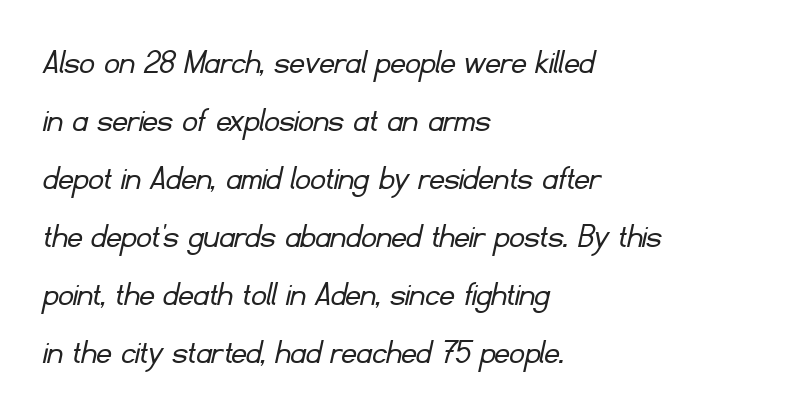
Q: Is the text bold? A: No.
Q: Is the typeface a serif or a sans-serif typeface? A: Sans-serif.
Q: Is the text underlined? A: No.
Q: How is the paragraph aligned? A: Left-aligned.
Q: Is the spacing between letters normal or unusually wide? A: Normal.
Q: Is the spacing between lines tight, normal or loose? A: Normal.
Q: Width (condensed, normal, or wide)? A: Normal.
Q: Stroke contrast? A: Low.
Q: x-height? A: Small.
Q: Monospaced? A: No.
